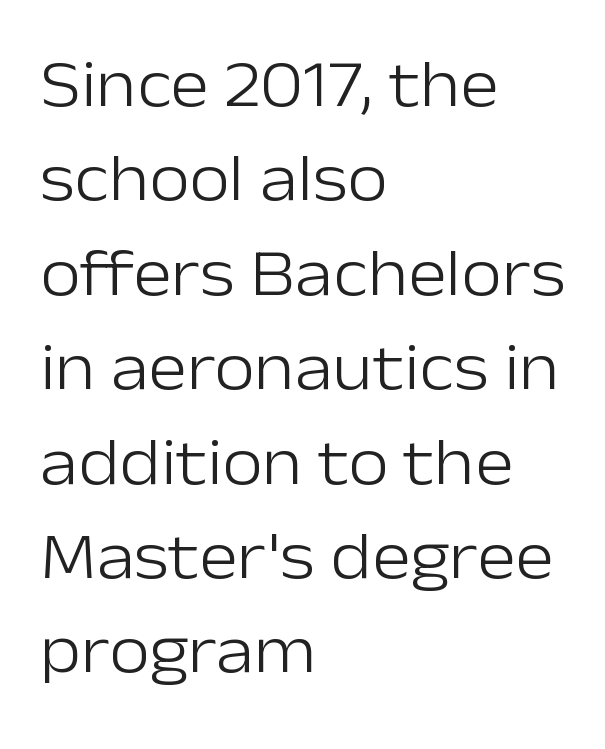
The image shows 66 px light sans-serif type, upright; set left-aligned, normal line spacing (1.43x), normal letter spacing, not underlined; low stroke contrast and a medium x-height.
